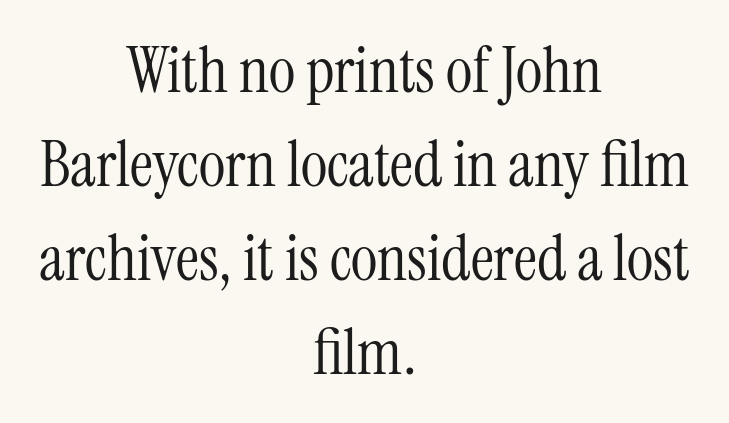
The font's upright variant was chosen for this text. Beneath every word, the page is bare. Short note: letters normally spaced. The typeface has the unassuming heft of standard copy or less. Are there feet on the stems? There are — it's a serif. The lines sit at an ordinary, default distance from one another.
